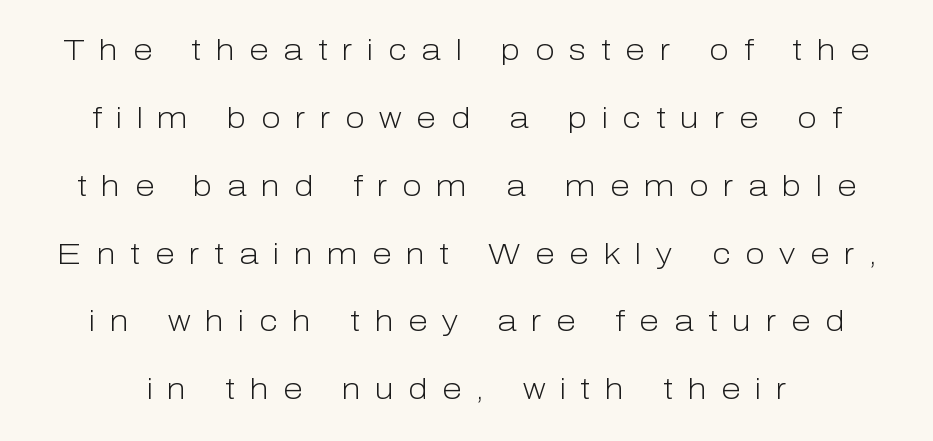
Q: Is the text bold? A: No.
Q: Is the text italic (slanted)? A: No, it is upright.
Q: Is the typeface a serif or a sans-serif typeface? A: Sans-serif.
Q: Is the text underlined? A: No.
Q: Is the spacing between letters normal or unusually wide? A: Unusually wide.
Q: Is the spacing between lines tight, normal or loose? A: Loose.
Q: Width (condensed, normal, or wide)? A: Normal.
Q: Stroke contrast? A: Low.
Q: x-height? A: Medium.
Q: Monospaced? A: No.
